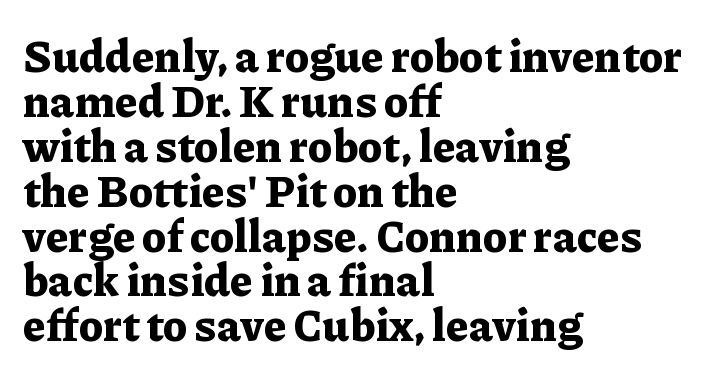
Q: Is the text bold? A: Yes.
Q: Is the text italic (slanted)? A: No, it is upright.
Q: Is the typeface a serif or a sans-serif typeface? A: Serif.
Q: Is the text underlined? A: No.
Q: How is the paragraph aligned? A: Left-aligned.
Q: Is the spacing between letters normal or unusually wide? A: Normal.
Q: Is the spacing between lines tight, normal or loose? A: Tight.
Q: Width (condensed, normal, or wide)? A: Normal.
Q: Stroke contrast? A: Low.
Q: x-height? A: Medium.
Q: Monospaced? A: No.
